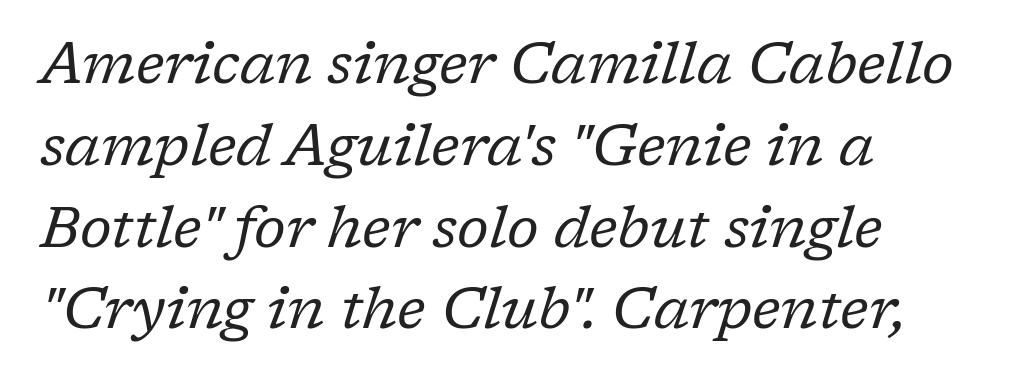
Q: Is the text bold? A: No.
Q: Is the text italic (slanted)? A: Yes, it leans right by about 17 degrees.
Q: Is the typeface a serif or a sans-serif typeface? A: Serif.
Q: Is the text underlined? A: No.
Q: How is the paragraph aligned? A: Left-aligned.
Q: Is the spacing between letters normal or unusually wide? A: Normal.
Q: Is the spacing between lines tight, normal or loose? A: Normal.
Q: Width (condensed, normal, or wide)? A: Normal.
Q: Stroke contrast? A: Low.
Q: x-height? A: Medium.
Q: Monospaced? A: No.
